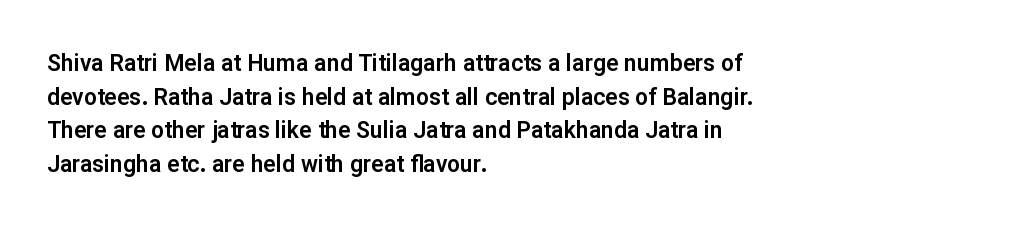
Notice how the passage keeps a crisp vertical edge on the left only. Ascenders rise straight up at ninety degrees. The passage shown is not underscored anywhere. Tracking value appears to be zero — textbook default spacing.
